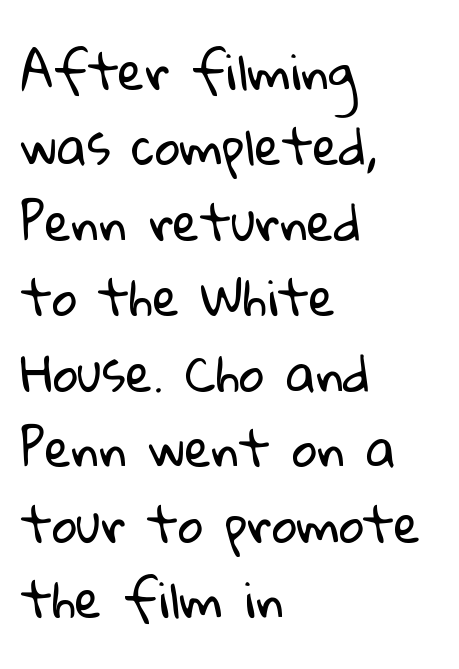
The image shows 49 px regular-weight sans-serif type; set left-aligned, normal line spacing (1.54x), normal letter spacing, not underlined; low stroke contrast and a medium x-height.
